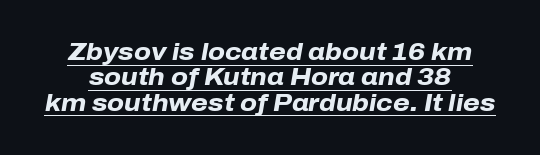
Q: Is the text bold? A: Yes.
Q: Is the text italic (slanted)? A: Yes, it leans right by about 10 degrees.
Q: Is the text underlined? A: Yes.
Q: Is the spacing between letters normal or unusually wide? A: Normal.
Q: Is the spacing between lines tight, normal or loose? A: Tight.
